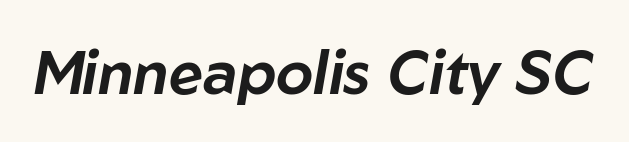
Q: Is the text italic (slanted)? A: Yes, it leans right by about 10 degrees.
Q: Is the text underlined? A: No.
Q: Is the spacing between letters normal or unusually wide? A: Normal.
Q: Width (condensed, normal, or wide)? A: Normal.
Q: Stroke contrast? A: Low.
Q: x-height? A: Medium.
Q: Monospaced? A: No.
